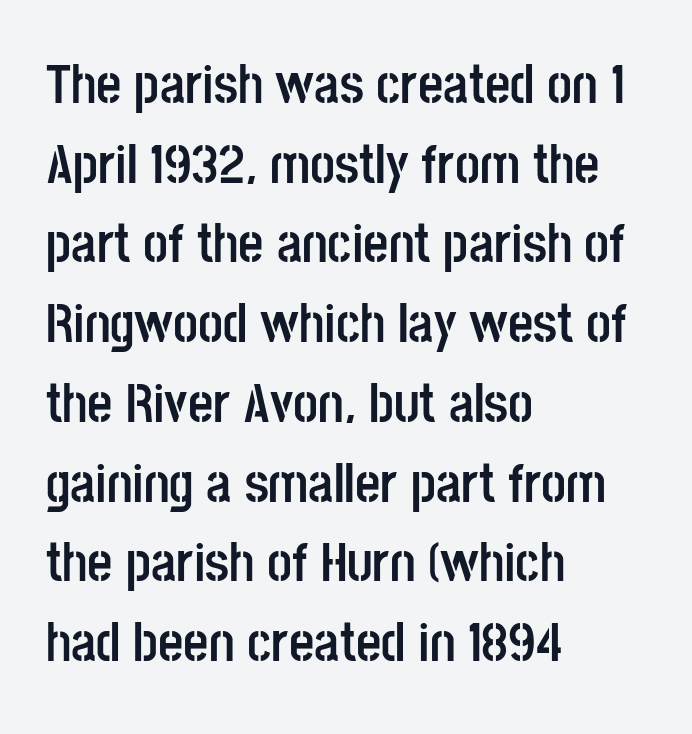
Q: Is the text bold? A: Yes.
Q: Is the text italic (slanted)? A: No, it is upright.
Q: Is the typeface a serif or a sans-serif typeface? A: Sans-serif.
Q: Is the text underlined? A: No.
Q: How is the paragraph aligned? A: Left-aligned.
Q: Is the spacing between letters normal or unusually wide? A: Normal.
Q: Is the spacing between lines tight, normal or loose? A: Normal.
Q: Width (condensed, normal, or wide)? A: Condensed.
Q: Stroke contrast? A: Low.
Q: x-height? A: Large.
Q: Monospaced? A: No.
